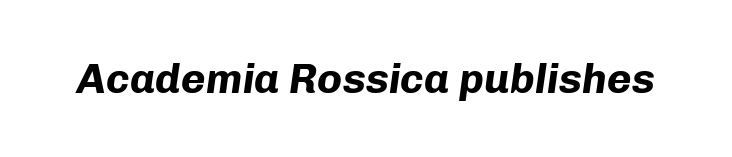
{"italic": "yes", "lean": "right", "slant_degrees": 8, "bold": "yes", "weight": "bold", "width": "normal", "stroke_contrast": "low", "x_height": "medium", "monospaced": "no", "underline": "no", "letter_spacing": "normal", "letter_spacing_em": 0.0, "glyph_px": 42}
